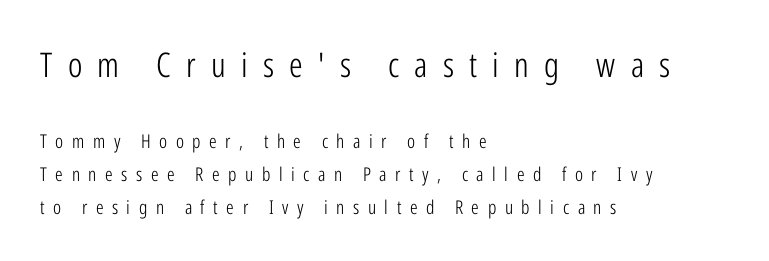
The image shows 34 px light, condensed sans-serif type, upright; set left-aligned, line spacing 1.75x, unusually wide letter spacing (+0.45 em), not underlined; the first (top) block is 1.79x larger; low stroke contrast and a medium x-height.
